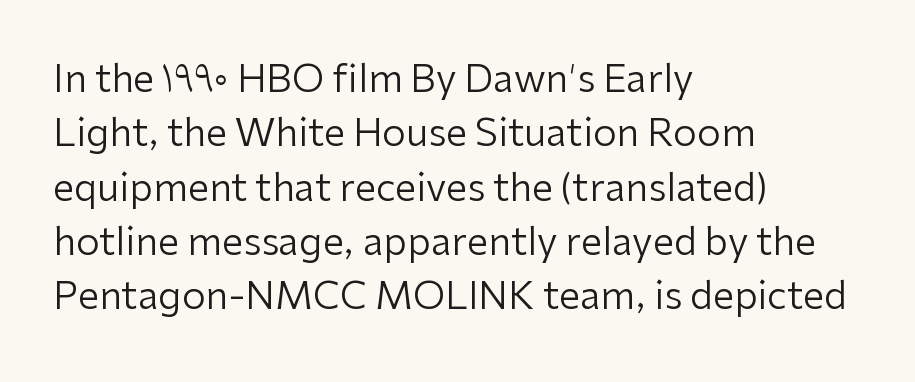
The image shows 38 px regular-weight sans-serif type, upright; set left-aligned, normal line spacing (1.43x), normal letter spacing, not underlined; low stroke contrast and a medium x-height.
